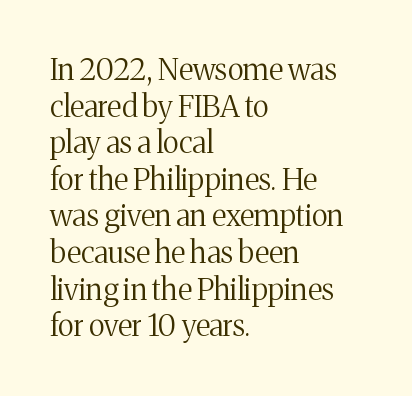
{"serif": "yes", "italic": "no", "bold": "no", "weight": "regular", "width": "normal", "stroke_contrast": "medium", "x_height": "medium", "monospaced": "no", "underline": "no", "align": "left", "line_spacing_ratio": 1.22, "letter_spacing": "normal", "letter_spacing_em": 0.0, "glyph_px": 30}
